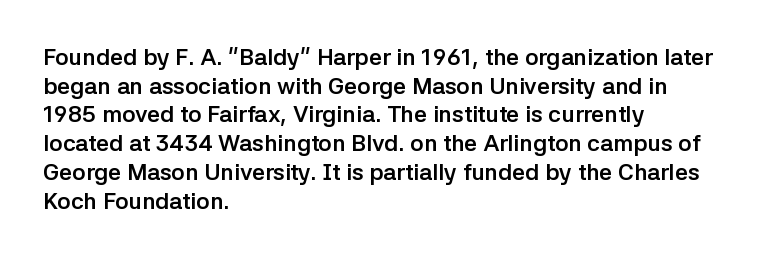
The image shows 23 px bold type, upright; set left-aligned, normal line spacing (1.25x), normal letter spacing, not underlined.
